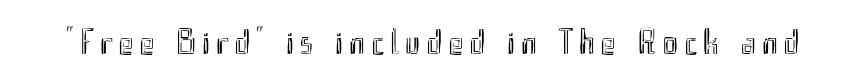
Q: Is the text italic (slanted)? A: No, it is upright.
Q: Is the text underlined? A: No.
Q: Width (condensed, normal, or wide)? A: Condensed.
Q: x-height? A: Small.
Q: Monospaced? A: No.
